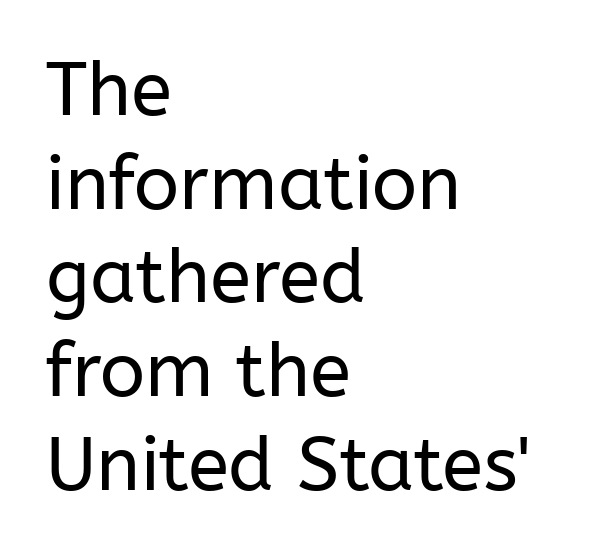
A light-to-regular cut is what we see here. The type sits square on the baseline with zero lean. The leading is moderate, giving the passage an even texture. The baseline area is clear. The paragraph shown leans on its left margin.
